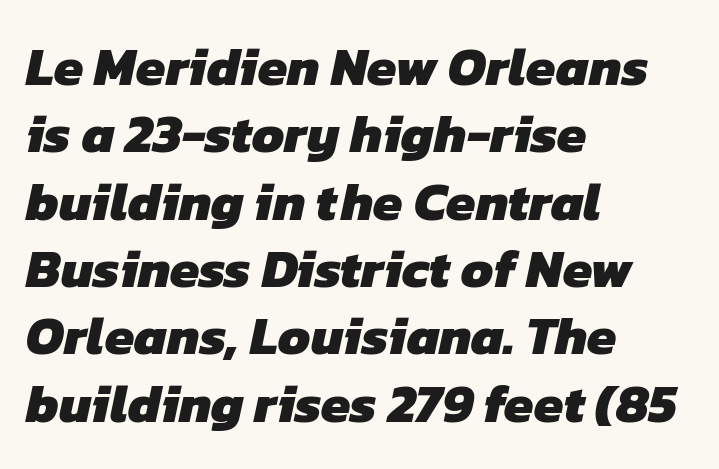
The image shows 53 px heavy sans-serif type; set left-aligned, normal line spacing (1.27x), normal letter spacing, not underlined; low stroke contrast and a medium x-height.
